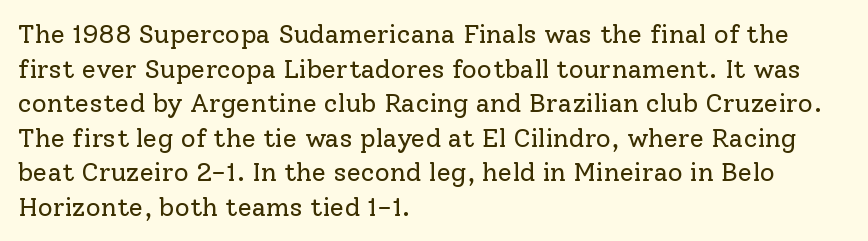
No chunkiness to these letters — they're not bold. A classic flush-left, rag-right setting is used for this passage. One glance says typical: line gaps are just what's usual. The letters sit at their default tracking, neither squeezed nor spread.
